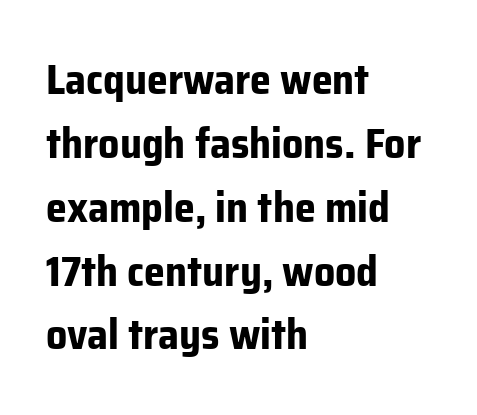
Does the type have serifs? No, each stem ends abruptly. The words here are not underlined. Line beginnings align vertically; line endings do not. These lines are rendered in a variable-pitch font.
